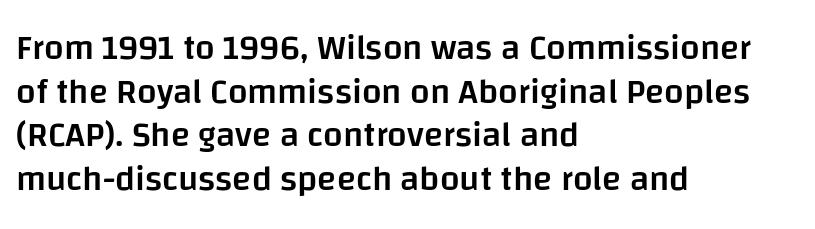
{"serif": "no", "italic": "no", "bold": "semi", "weight": "semibold", "width": "normal", "stroke_contrast": "low", "x_height": "large", "monospaced": "no", "underline": "no", "align": "left", "line_spacing": "normal", "line_spacing_ratio": 1.25, "letter_spacing": "normal", "letter_spacing_em": 0.0, "glyph_px": 35}
